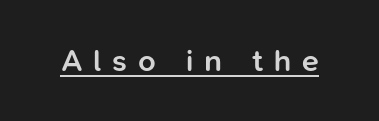
Font category for this specimen: sans-serif. Italic: no, the glyphs are upright roman. A bit beefed up — I'd call it semibold rather than bold. The passage shown is typed in a proportional face where columns would drift. The rendered words wear a rule along their underside.
